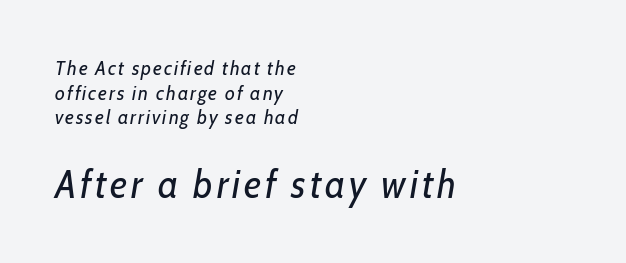
Stem width sits at or under what a default text font uses. Beneath every word, the page is bare. Style check: oblique. Varying glyph widths throughout — classic text-font behaviour.
